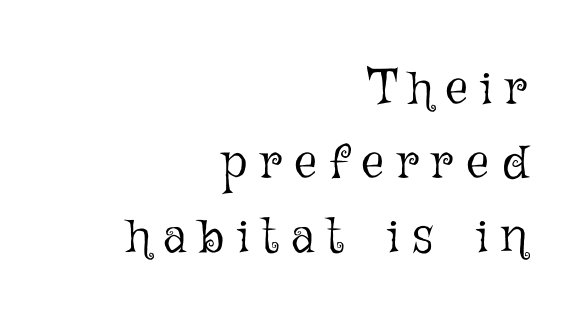
Q: Is the text bold? A: No.
Q: Is the text italic (slanted)? A: No, it is upright.
Q: Is the text underlined? A: No.
Q: How is the paragraph aligned? A: Right-aligned.
Q: Is the spacing between letters normal or unusually wide? A: Unusually wide.
Q: Is the spacing between lines tight, normal or loose? A: Normal.
Q: Width (condensed, normal, or wide)? A: Normal.
Q: Stroke contrast? A: Low.
Q: x-height? A: Medium.
Q: Monospaced? A: No.
